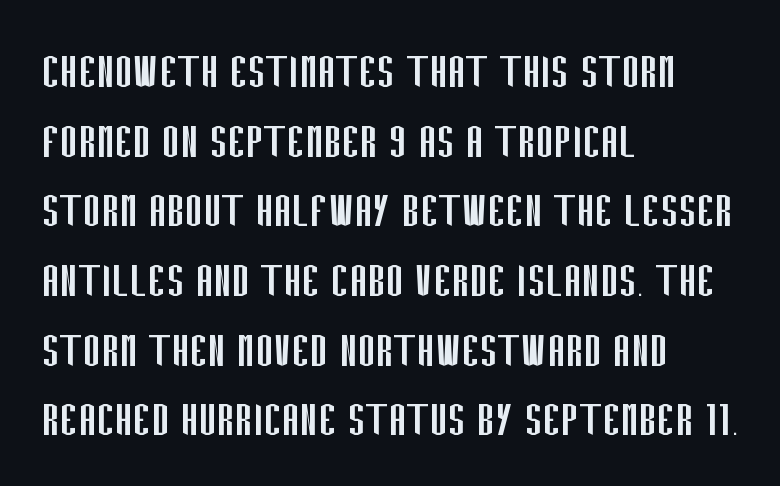
Every character sits straight up, as roman type does. Each letter keeps its own natural width here, so spacing adapts to shape. Has an underline been added? It has not. Serif or sans? Sans — the stroke terminals are bare. Compared with typical paragraphs, the rows here are spaced about the same. These lines keep a tight, regular rhythm from letter to letter.
